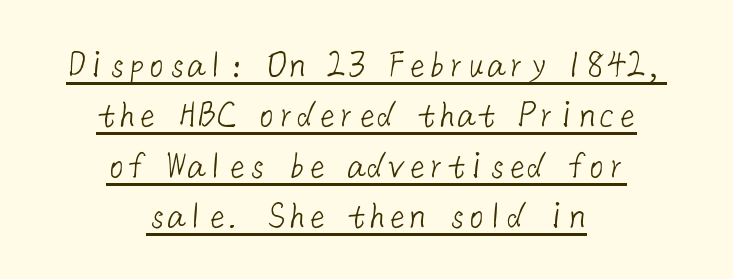
Each stroke keeps to a modest, everyday thickness or less. Classification — sans serif. You can see a thin bar hugging the bottom of the glyphs. Regarding leading, the lines here are spaced in the standard way. No extra tracking has been applied to these lines. The lines are quadded center.
